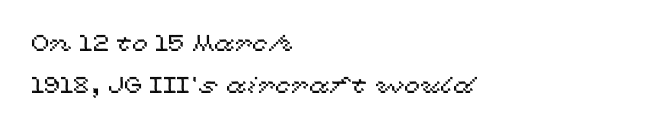
Q: Is the text italic (slanted)? A: Yes.
Q: Is the text underlined? A: No.
Q: How is the paragraph aligned? A: Left-aligned.
Q: Is the spacing between letters normal or unusually wide? A: Normal.
